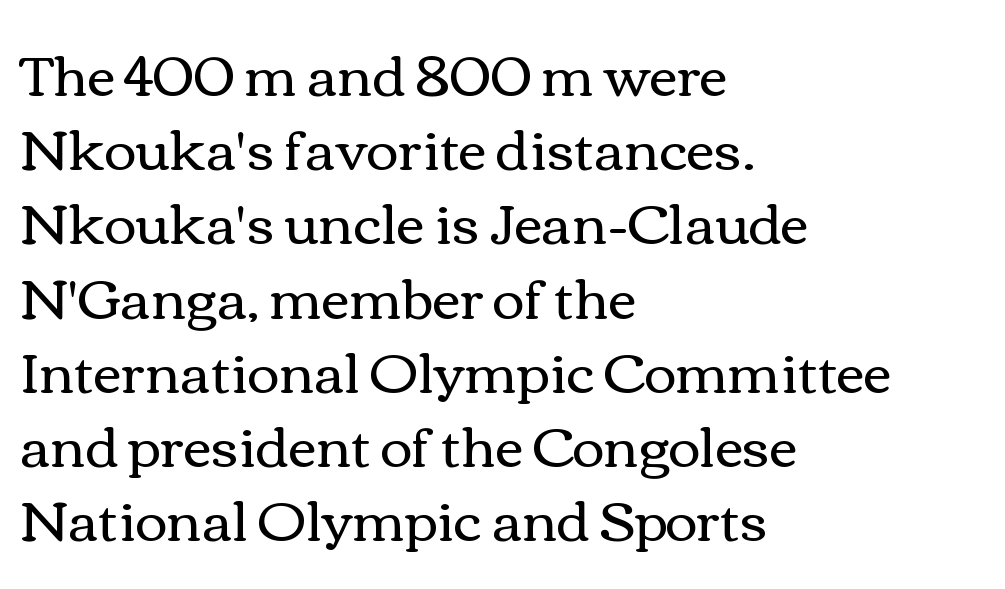
The image shows 55 px regular-weight, wide type, upright; set left-aligned, normal line spacing (1.35x), normal letter spacing, not underlined; a medium x-height.
